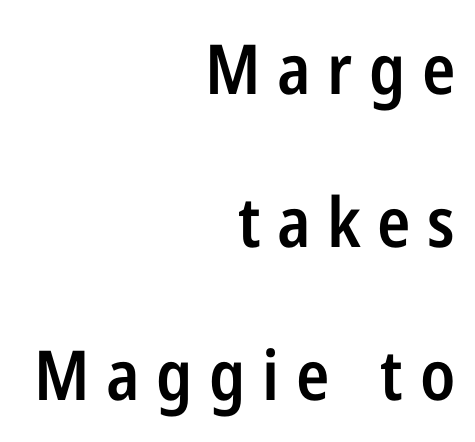
The image shows 69 px semibold, condensed sans-serif type, upright; set right-aligned, loose line spacing (2.22x), unusually wide letter spacing (+0.24 em), not underlined; low stroke contrast and a medium x-height.
